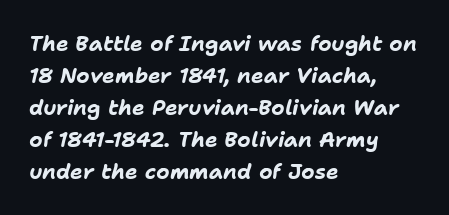
The passage is arranged the way most books set body copy — flush left. You'd pick this weight for a headline — it's a proper bold. The passage shown has conventional tracking throughout. Notice how descenders clear the ascenders below comfortably — that's standard leading.
